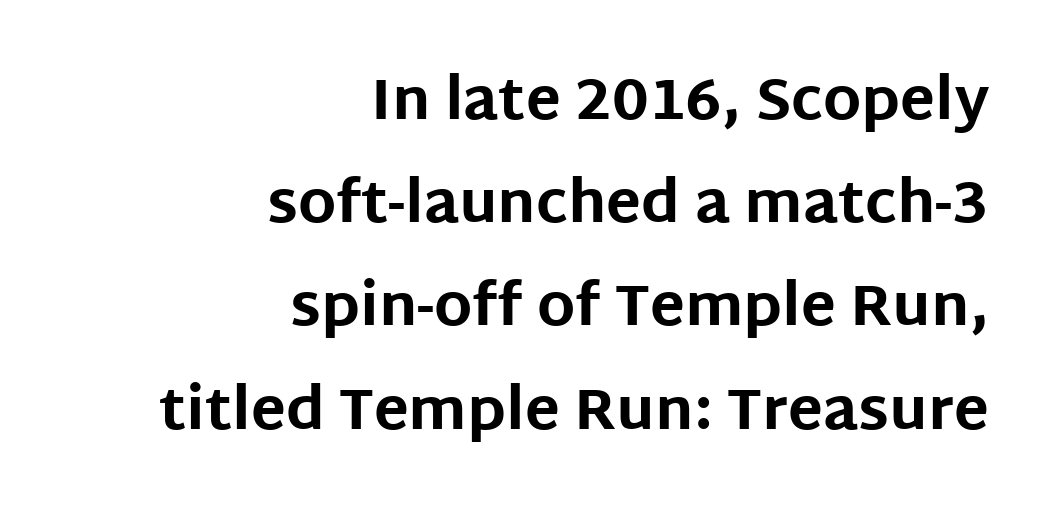
{"serif": "no", "italic": "no", "bold": "yes", "weight": "bold", "width": "normal", "stroke_contrast": "low", "x_height": "large", "monospaced": "no", "underline": "no", "align": "right", "line_spacing_ratio": 1.78, "letter_spacing": "normal", "letter_spacing_em": 0.0, "glyph_px": 58}
